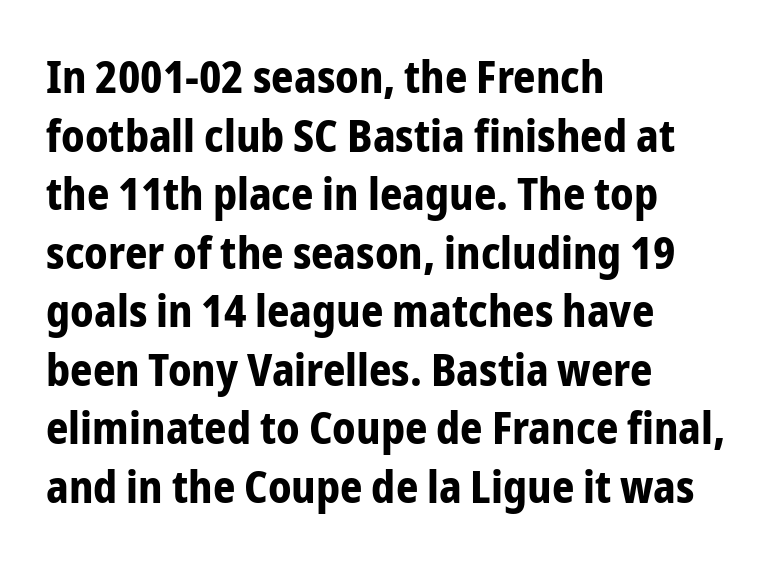
Emphasis by weight is at full strength: bold. Spacing verdict: proportional, widths tailored to each character. Is the letter spacing exaggerated? No — it looks like the ordinary default. The glyphs are unaccompanied by any horizontal stroke below them. To sum up the face: it is a sans, with no serifs. Summary of vertical rhythm: regular, with standard interline spacing.
